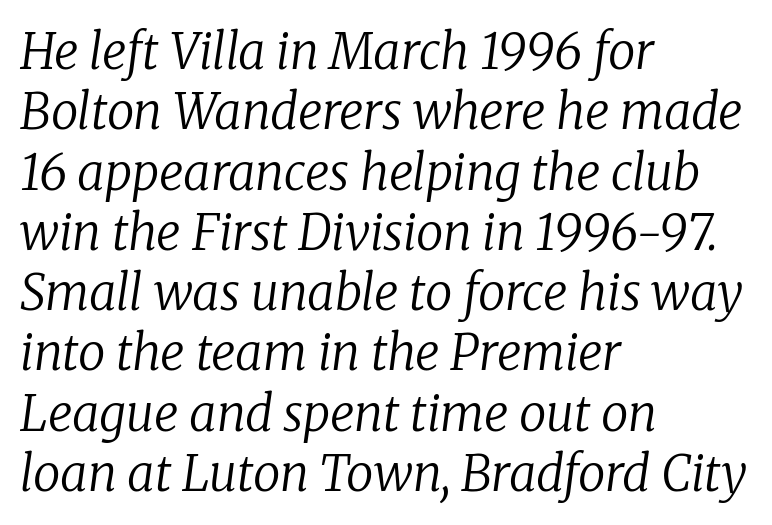
The image shows 49 px regular-weight serif type, italic (leaning right); set left-aligned, line spacing 1.23x, normal letter spacing, not underlined; low stroke contrast and a medium x-height.
